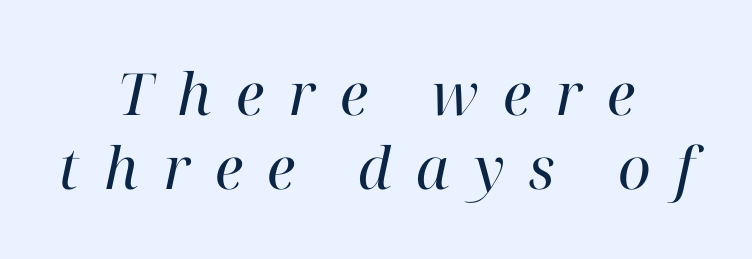
This sample has the flowing, uneven cadence of proportional lettering. Is there much room between lines? A standard amount, neither cramped nor airy. These lines were composed using italics. A bare baseline throughout the passage. Serif or sans? Serif — the stroke terminals have little feet. Characters follow at a spacing far wider than the type designer built in.
